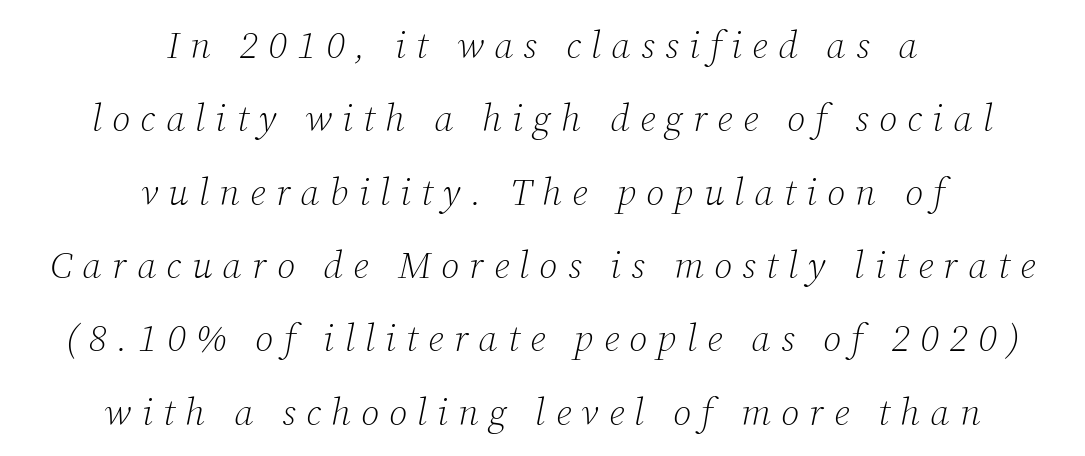
{"serif": "yes", "italic": "yes", "lean": "right", "slant_degrees": 12, "bold": "no", "weight": "light", "width": "normal", "stroke_contrast": "low", "x_height": "medium", "monospaced": "no", "underline": "no", "align": "center", "line_spacing": "loose", "line_spacing_ratio": 1.93, "letter_spacing": "wide", "letter_spacing_em": 0.27, "glyph_px": 38}
